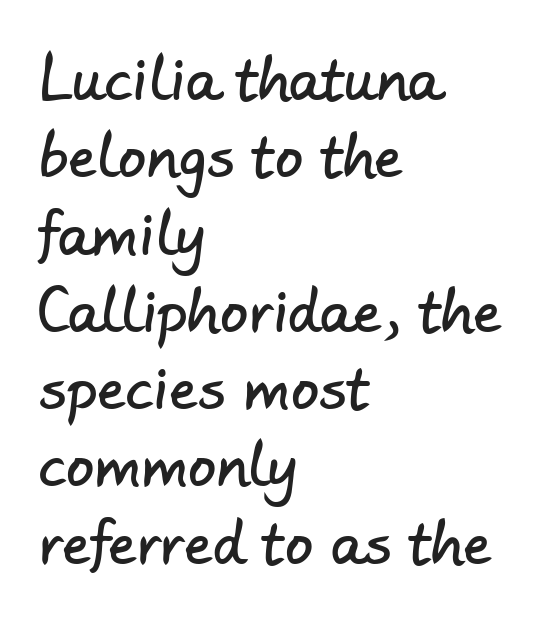
Rule under the text: the space is simply empty. Nobody touched the tracking dial on this one. These lines are composed in type without serifs. Line starts are locked; line ends wander. What's the leading like? Ordinary, nothing unusual. This sample has the flowing, uneven cadence of proportional lettering.
